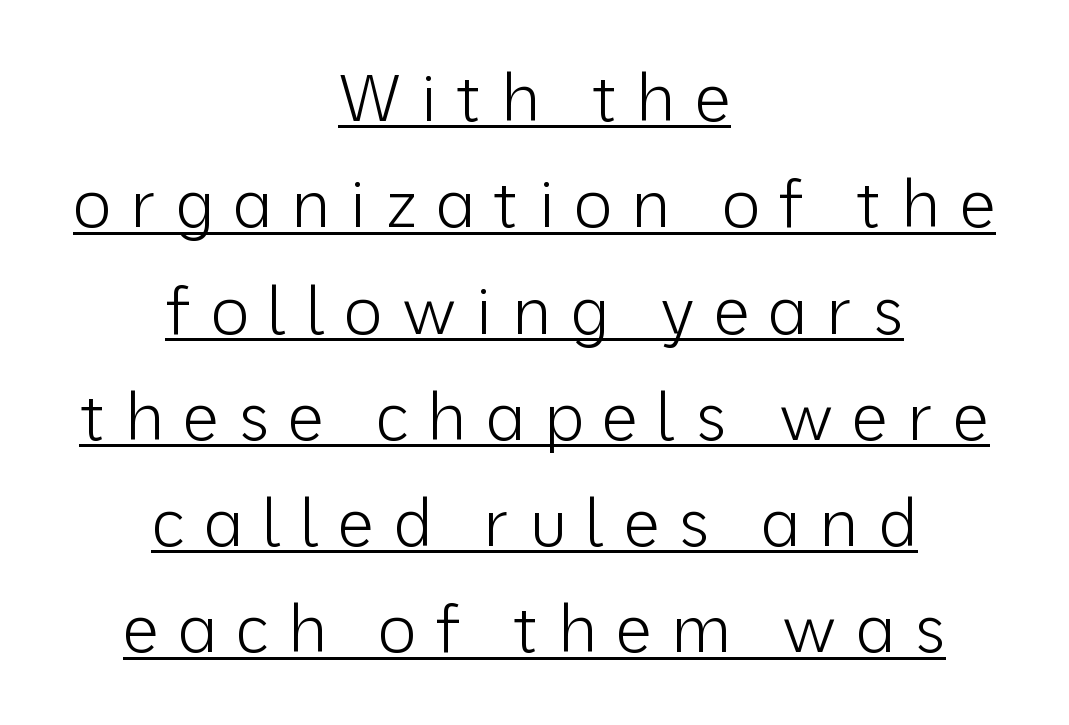
These characters rest on top of a visible drawn line. This is sans-serif lettering, the kind often seen on screens and signage. Do the characters align in a grid? No, the font is proportional. Baseline-to-baseline distance is the conventional proportion of letter height.
